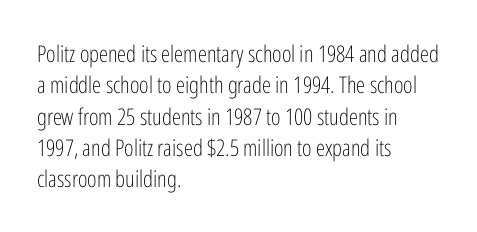
One glance says typical: line gaps are just what's usual. What stands out about the letter spacing? Nothing — it is the standard amount. This reads as an unemphasized weight, regular at the heaviest. The text block is weighted toward the left margin, trailing off unevenly rightward. Descender tails drop into unmarked territory. The specimen reads as upright at a glance.
